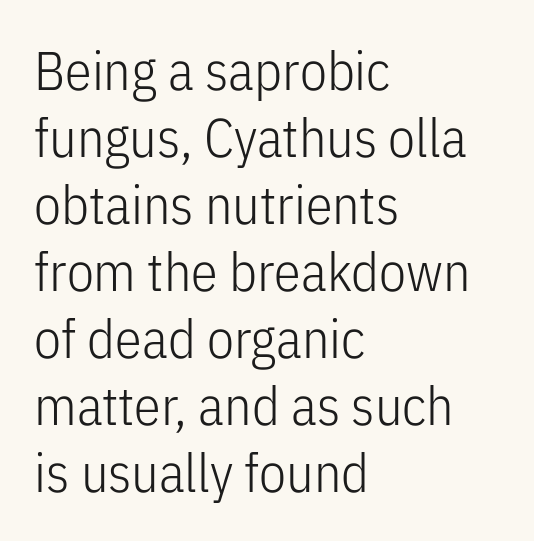
Note: no serifs on the glyphs. A typesetter would call this zero additional tracking. Nope, not italic — everything's standing straight. Descender tails drop into unmarked territory. The lines in this sample share a left origin and differ only in where they stop. Letters have the restrained weight of plain body copy at most.
